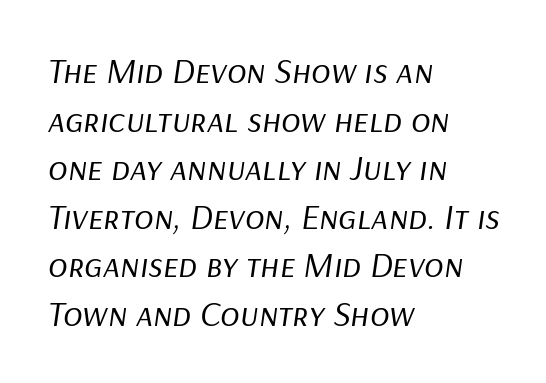
Spacing between characters is what you'd get straight out of the box. Line starts are locked; line ends wander. The font is comparable to plain body text, perhaps lighter. This sample has the flowing, uneven cadence of proportional lettering.
